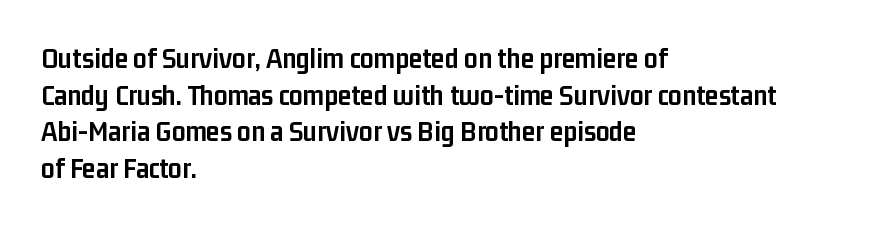
These lines are rendered in a variable-pitch font. Between one letter and the next there's only the usual sliver of space. These lines stack with their left ends in a neat column. This is the regular roman posture of the typeface.
